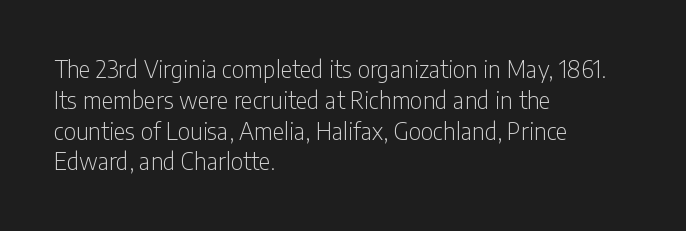
Descenders are the only things crossing below the line. The font sits on the lighter half of the weight spectrum, regular included. Does the copy run flush right? No — it runs flush left. Vertically, the passage feels balanced, rows spaced as you'd expect.
